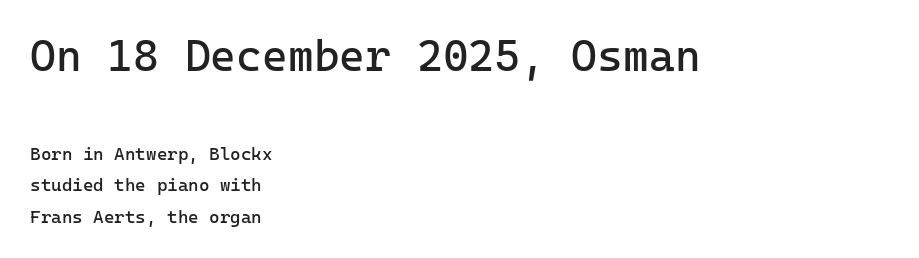
Q: Is the text bold? A: No.
Q: Is the text italic (slanted)? A: No, it is upright.
Q: Is the typeface a serif or a sans-serif typeface? A: Sans-serif.
Q: Is the text underlined? A: No.
Q: How is the paragraph aligned? A: Left-aligned.
Q: Is the spacing between letters normal or unusually wide? A: Normal.
Q: Which block of text is set in a larger size, the first (top) or the second (bottom)? A: The first (top) one.
Q: Width (condensed, normal, or wide)? A: Normal.
Q: Stroke contrast? A: Low.
Q: x-height? A: Medium.
Q: Monospaced? A: Yes.
